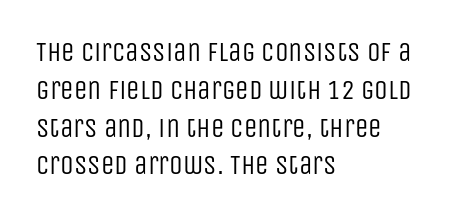
The image shows 27 px text type, upright; set left-aligned, normal line spacing (1.4x), normal letter spacing, not underlined.
